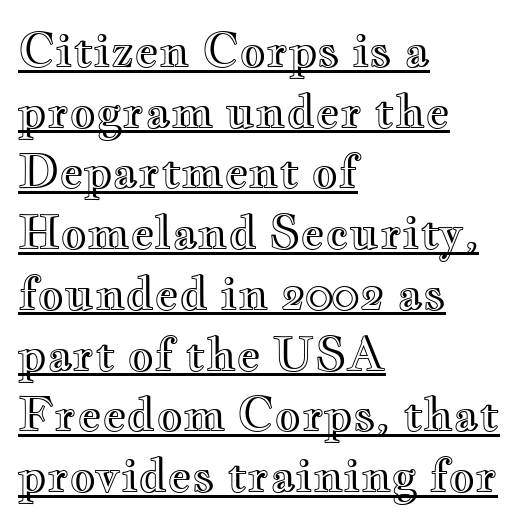
Every row of glyphs begins at an identical x-position on the left. The rendering uses natural spacing where letterforms have individual widths. The line texture is even and compact thanks to regular tracking. Each line of the rendering has a horizontal stroke beneath the glyphs.
